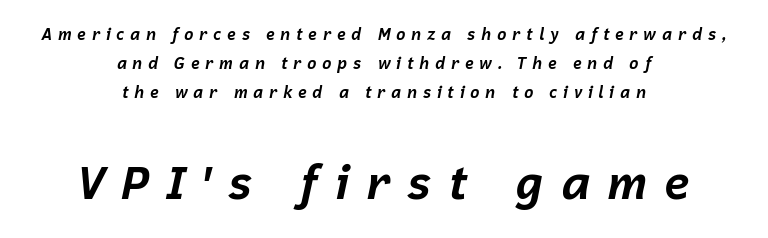
Q: Is the text bold? A: Yes.
Q: Is the text italic (slanted)? A: Yes, it leans right by about 12 degrees.
Q: Is the text underlined? A: No.
Q: How is the paragraph aligned? A: Centered.
Q: Is the spacing between letters normal or unusually wide? A: Unusually wide.
Q: Which block of text is set in a larger size, the first (top) or the second (bottom)? A: The second (bottom) one.
Q: Width (condensed, normal, or wide)? A: Normal.
Q: Stroke contrast? A: Low.
Q: x-height? A: Medium.
Q: Monospaced? A: No.
